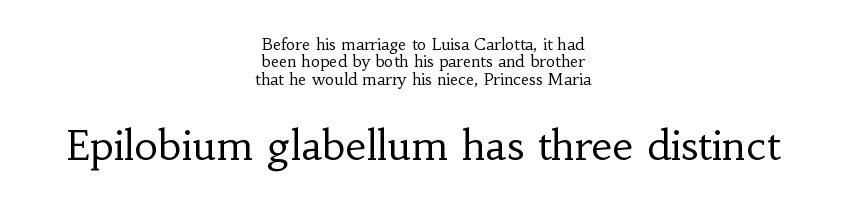
The image shows 41 px regular-weight serif type, upright; set centered, tight line spacing (1.08x), normal letter spacing, not underlined; the second (bottom) block is 2.56x larger; low stroke contrast and a small x-height.
